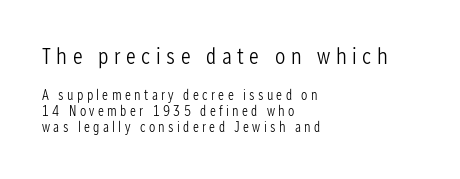
Q: Is the text bold? A: No.
Q: Is the text italic (slanted)? A: No, it is upright.
Q: Is the text underlined? A: No.
Q: How is the paragraph aligned? A: Left-aligned.
Q: Is the spacing between letters normal or unusually wide? A: Unusually wide.
Q: Is the spacing between lines tight, normal or loose? A: Tight.
Q: Which block of text is set in a larger size, the first (top) or the second (bottom)? A: The first (top) one.
